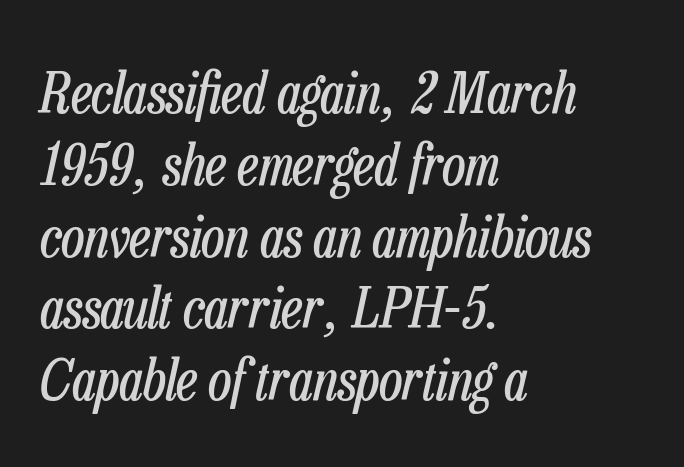
{"italic": "yes", "lean": "right", "slant_degrees": 13, "bold": "no", "weight": "regular", "width": "condensed", "stroke_contrast": "low", "x_height": "medium", "monospaced": "no", "underline": "no", "align": "left", "line_spacing": "normal", "line_spacing_ratio": 1.26, "letter_spacing": "normal", "letter_spacing_em": 0.0, "glyph_px": 57}
